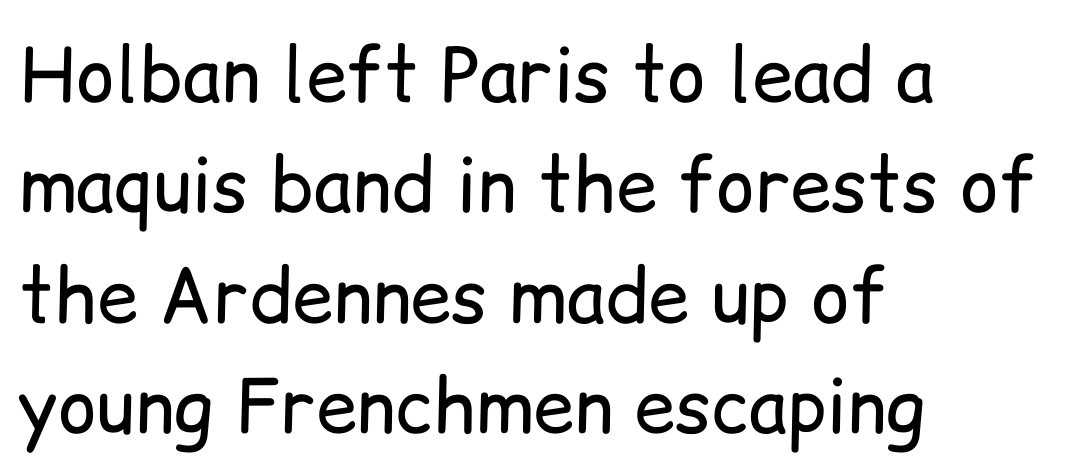
The image shows 74 px regular-weight sans-serif type, upright; set left-aligned, normal line spacing (1.49x), normal letter spacing, not underlined; low stroke contrast and a medium x-height.
